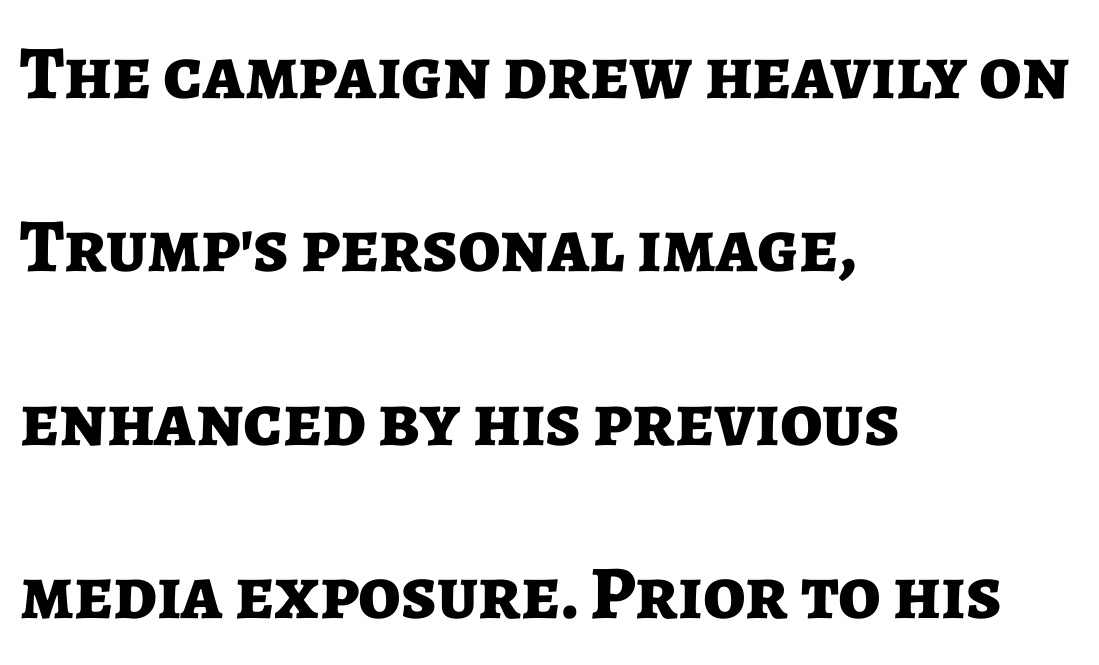
The ragged edge is on the right, which tells us the setting is flush left. Widely set lines give the paragraph a tall, airy silhouette. Regarding serifs, this sample does without them. Only glyphs here, with clear space below each row.
